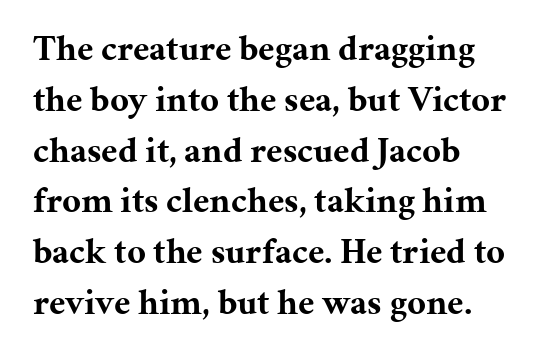
{"serif": "yes", "italic": "no", "bold": "yes", "weight": "bold", "width": "normal", "stroke_contrast": "medium", "x_height": "medium", "monospaced": "no", "underline": "no", "align": "left", "line_spacing": "normal", "line_spacing_ratio": 1.41, "letter_spacing": "normal", "letter_spacing_em": 0.0, "glyph_px": 36}
